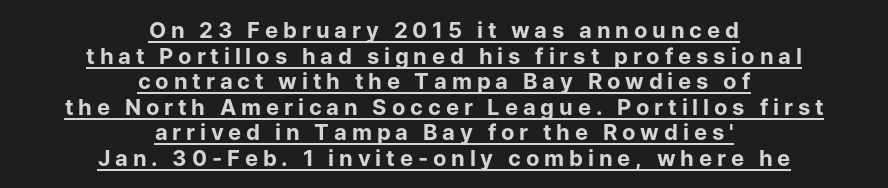
The image shows 22 px bold type, upright; set centered, line spacing 1.16x, unusually wide letter spacing (+0.22 em), underlined.
